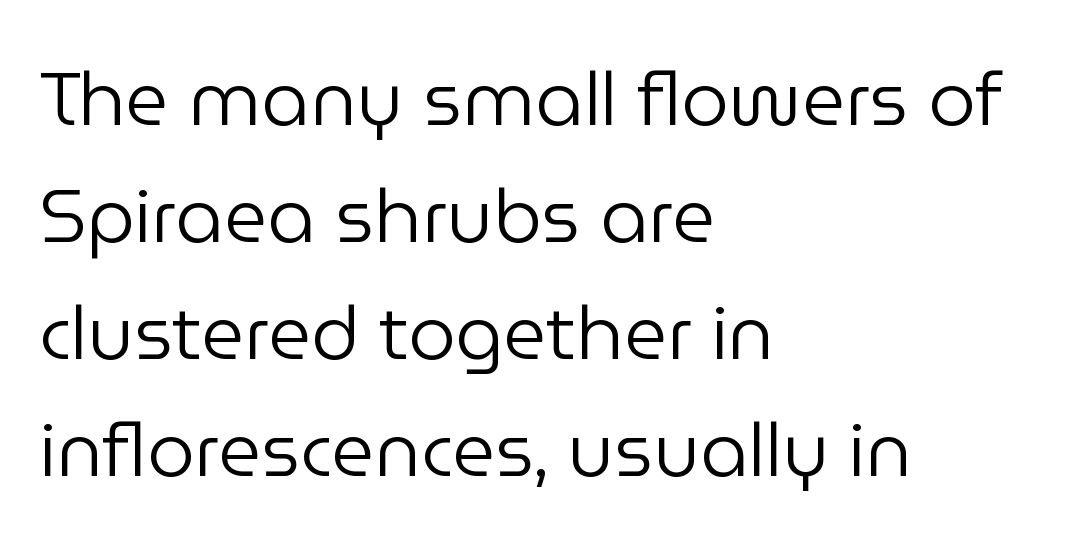
Is this a heavy cut? Hardly; it is regular or lighter. The font's upright variant was chosen for this text. Students, note that the glyphs here touch the page at normal intervals. This rendering uses left alignment, leaving the right contour irregular. The letters carry no serifs — their stems end cleanly without finishing strokes.
